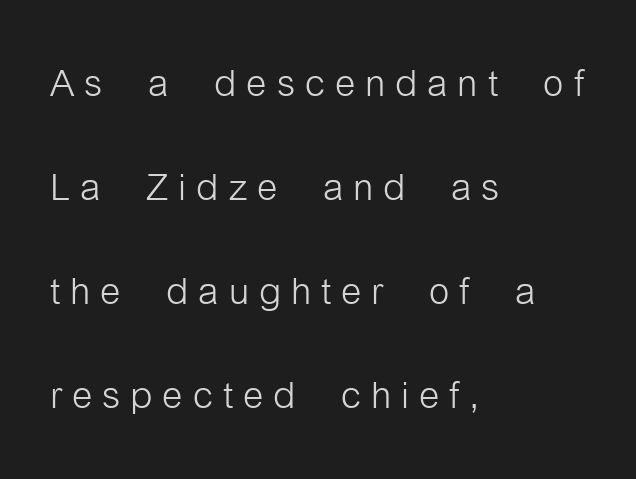
{"serif": "no", "italic": "no", "bold": "no", "weight": "light", "width": "condensed", "stroke_contrast": "low", "x_height": "medium", "monospaced": "no", "underline": "no", "align": "left", "line_spacing": "loose", "line_spacing_ratio": 2.0, "glyph_px": 52}
